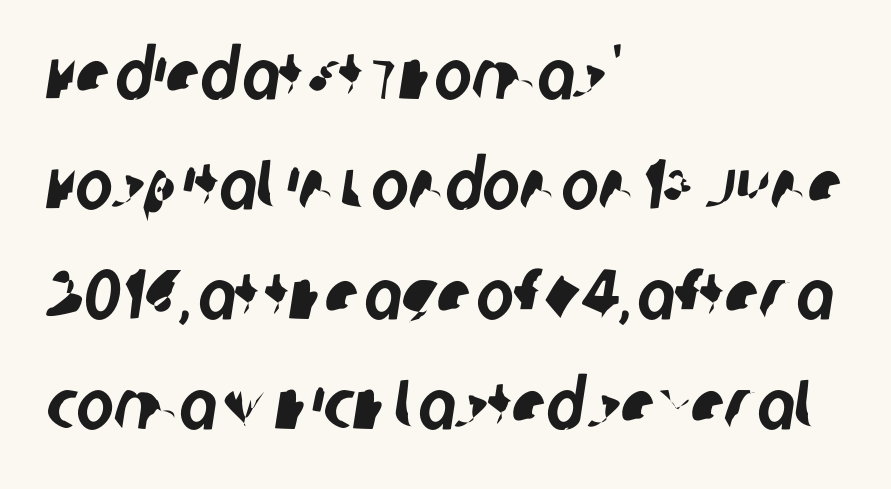
Standard letterfit; no display-style spreading of the glyphs. These lines are set flush left with a ragged right edge. The strip under each line holds only bare page. The block of text has a typical density, with ordinary space between rows.
